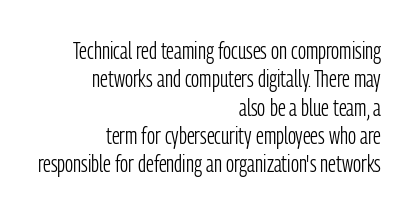
Short and long lines alike share a common ending point at right. The gap between lines stays unmarked. Here the glyphs are tracked normally, forming tight word shapes. Weight: not bold — regular or lighter. It's the straight-up-and-down kind of type.
